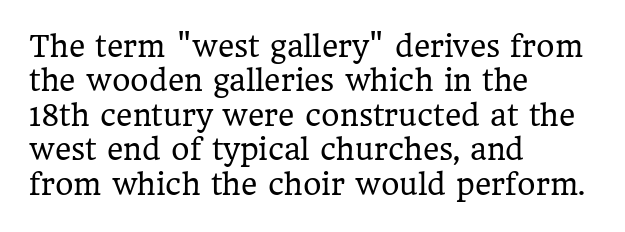
Q: Is the text bold? A: No.
Q: Is the text italic (slanted)? A: No, it is upright.
Q: Is the typeface a serif or a sans-serif typeface? A: Serif.
Q: Is the text underlined? A: No.
Q: How is the paragraph aligned? A: Left-aligned.
Q: Is the spacing between letters normal or unusually wide? A: Normal.
Q: Width (condensed, normal, or wide)? A: Normal.
Q: Stroke contrast? A: Low.
Q: x-height? A: Medium.
Q: Monospaced? A: No.
